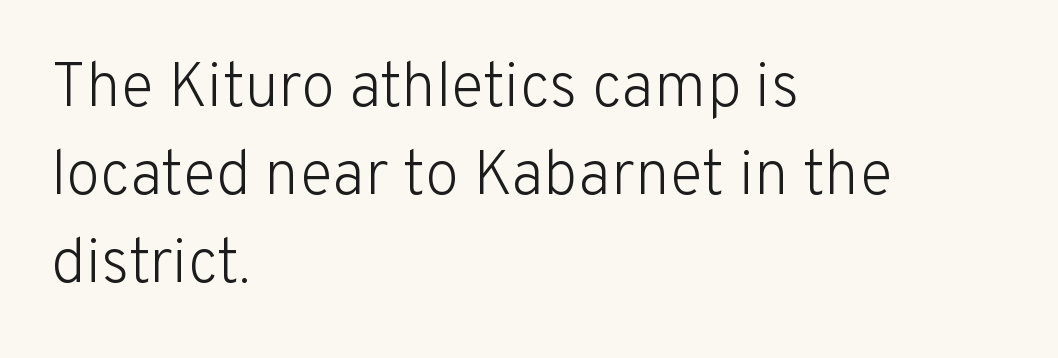
The passage shown is typed in a proportional face where columns would drift. Default kerning and tracking; the words read as compact shapes. The rag falls on the right side of this text block. You can tell it's not italic because the verticals are truly vertical. No extra ink here — the face is not bold.
